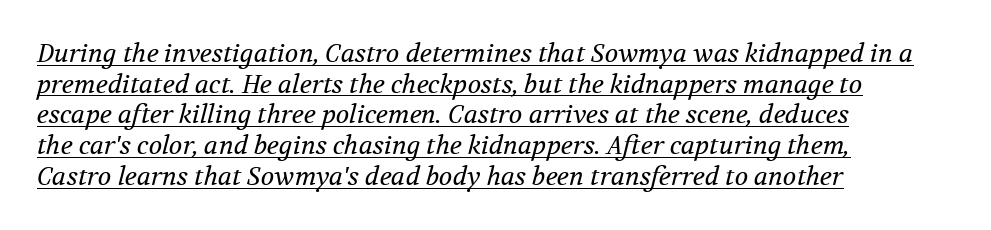
{"italic": "yes", "lean": "right", "slant_degrees": 12, "bold": "no", "underline": "yes", "align": "left", "line_spacing_ratio": 1.23, "letter_spacing": "normal", "letter_spacing_em": 0.0, "glyph_px": 25}
